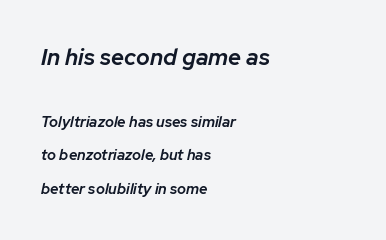
{"italic": "yes", "lean": "right", "slant_degrees": 12, "bold": "semi", "underline": "no", "align": "left", "line_spacing": "loose", "line_spacing_ratio": 2.23, "letter_spacing": "normal", "letter_spacing_em": 0.0, "larger_block": "first", "size_ratio": 1.53, "glyph_px": 23}
